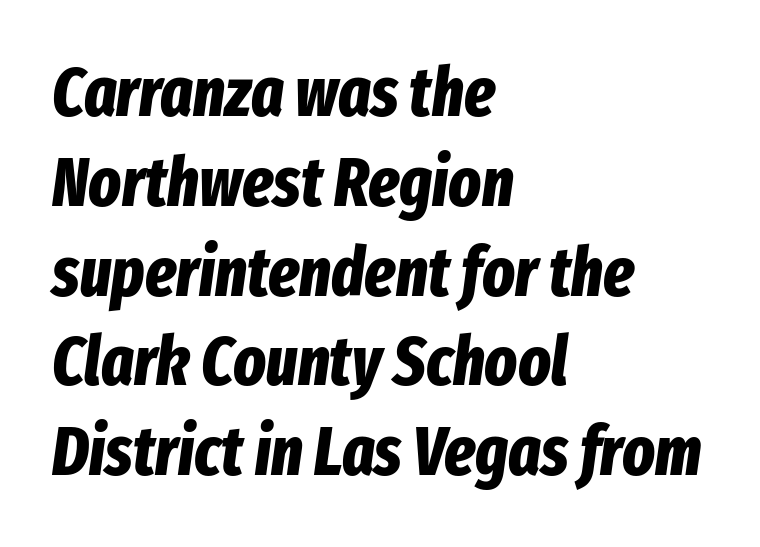
Q: Is the text bold? A: Yes.
Q: Is the text italic (slanted)? A: Yes, it leans right by about 8 degrees.
Q: Is the text underlined? A: No.
Q: How is the paragraph aligned? A: Left-aligned.
Q: Is the spacing between letters normal or unusually wide? A: Normal.
Q: Is the spacing between lines tight, normal or loose? A: Normal.
Q: Width (condensed, normal, or wide)? A: Condensed.
Q: Stroke contrast? A: Low.
Q: x-height? A: Medium.
Q: Monospaced? A: No.
